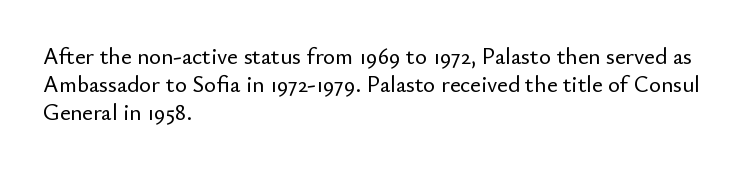
Look at the tracking — it's just the regular setting, nothing added. Caption: multi-line text, flush left, ragged right. Notice how the stems are strictly vertical — no italics here. A clean baseline with only descenders dipping below it.
